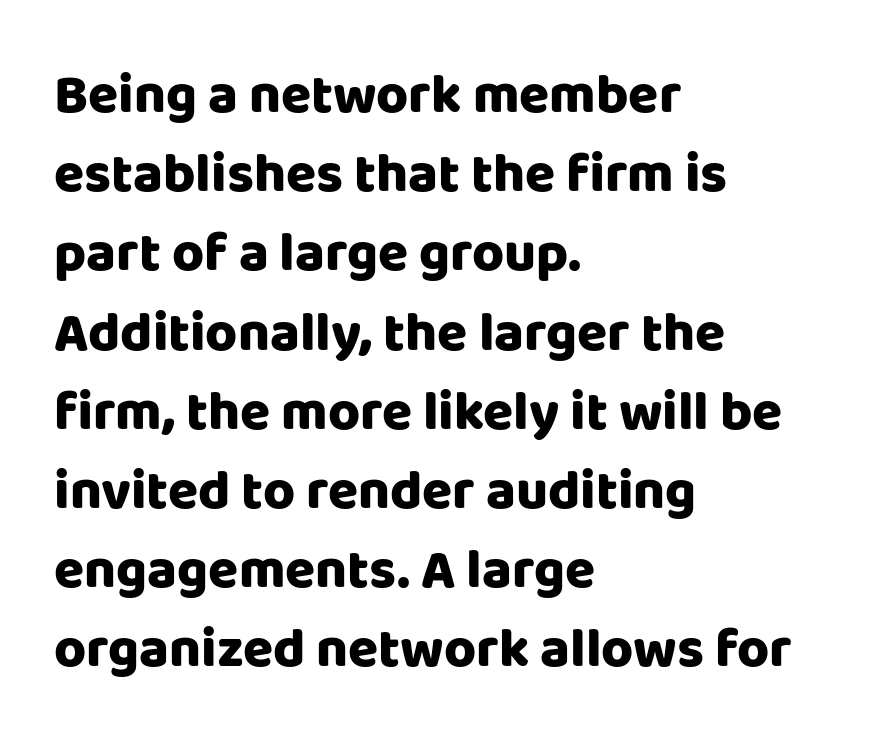
The image shows 55 px heavy sans-serif type, upright; set left-aligned, normal line spacing (1.44x), normal letter spacing, not underlined; low stroke contrast and a large x-height.
